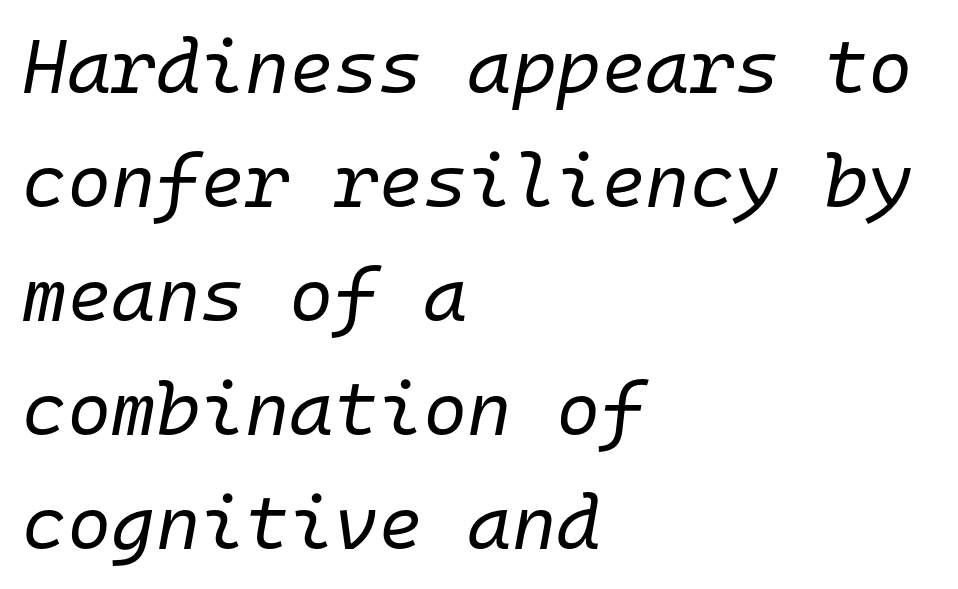
{"italic": "yes", "lean": "right", "slant_degrees": 10, "bold": "no", "weight": "regular", "width": "normal", "stroke_contrast": "low", "x_height": "medium", "monospaced": "yes", "underline": "no", "align": "left", "line_spacing": "normal", "line_spacing_ratio": 1.5, "letter_spacing": "normal", "letter_spacing_em": 0.0, "glyph_px": 76}
